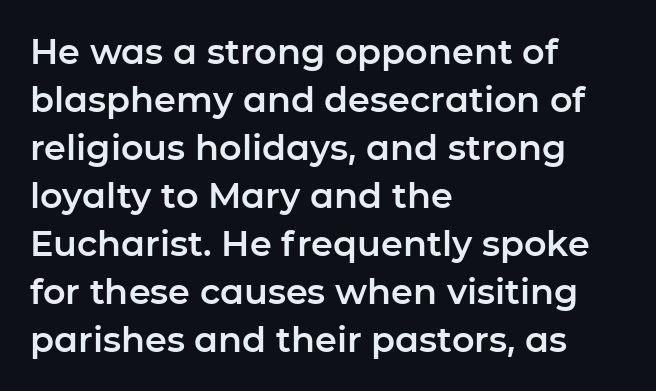
When letters stand straight like this, we call the style roman or upright. The leading is moderate, giving the passage an even texture. A typesetter would call this proportional, since set widths differ per character. Check where the strokes stop: nothing finishes them off — pure sans. The letterforms sit shoulder to shoulder at normal distance. The specimen omits any rule beneath the text block's lines.
